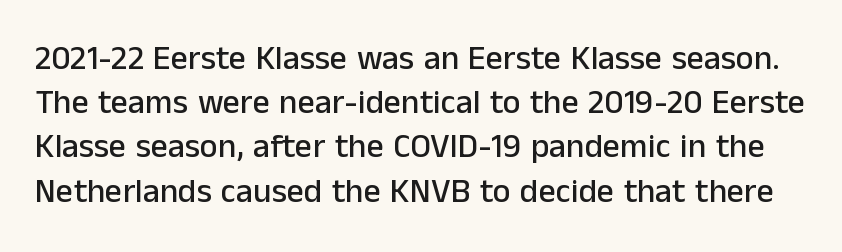
Summary of vertical rhythm: regular, with standard interline spacing. These lines are rendered in a variable-pitch font. Ordinary non-slanted type is in use. Short note: letters normally spaced. Examine the stroke ends and you'll find no serifs. Unmarked baselines from the first word to the last.
